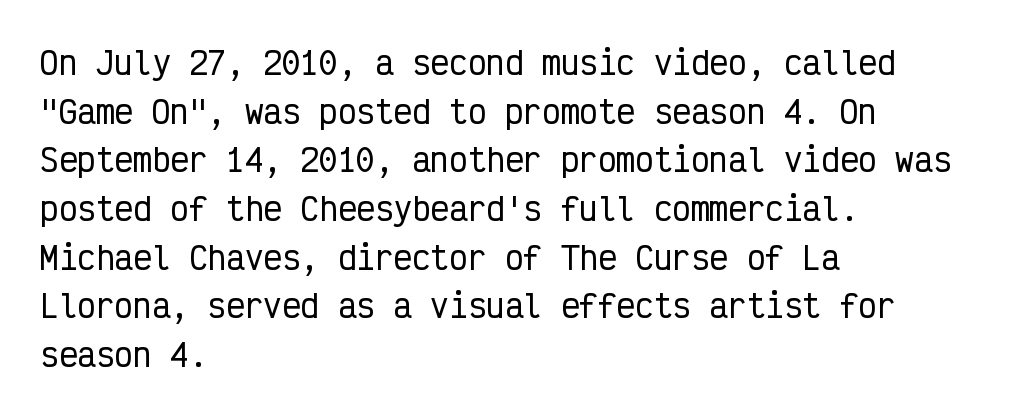
{"serif": "no", "italic": "no", "width": "condensed", "stroke_contrast": "low", "x_height": "medium", "monospaced": "yes", "underline": "no", "align": "left", "line_spacing": "normal", "line_spacing_ratio": 1.57, "letter_spacing": "normal", "letter_spacing_em": 0.0, "glyph_px": 31}
